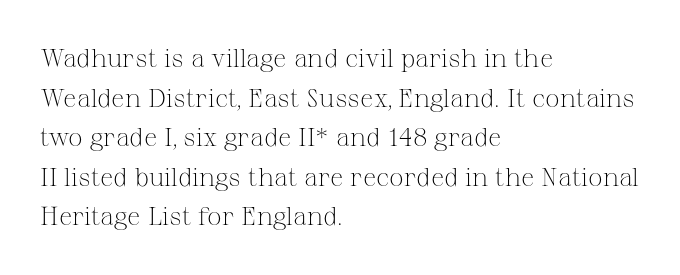
The block of text has a typical density, with ordinary space between rows. The line texture is even and compact thanks to regular tracking. Nothing heavy about these letters — not bold at all. Which margin do the lines hug? The left one — the right edge is uneven.
